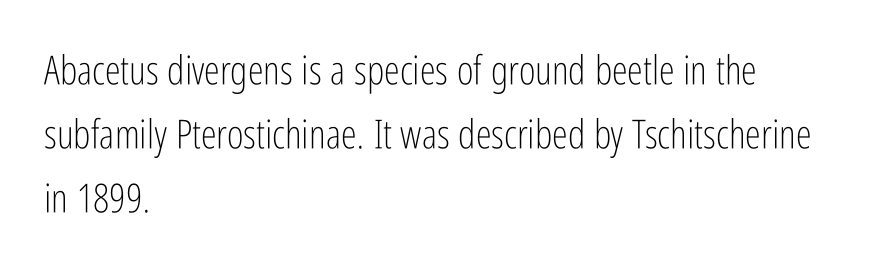
The image shows 40 px light, condensed sans-serif type, upright; set left-aligned, normal line spacing (1.6x), normal letter spacing, not underlined; low stroke contrast and a medium x-height.
